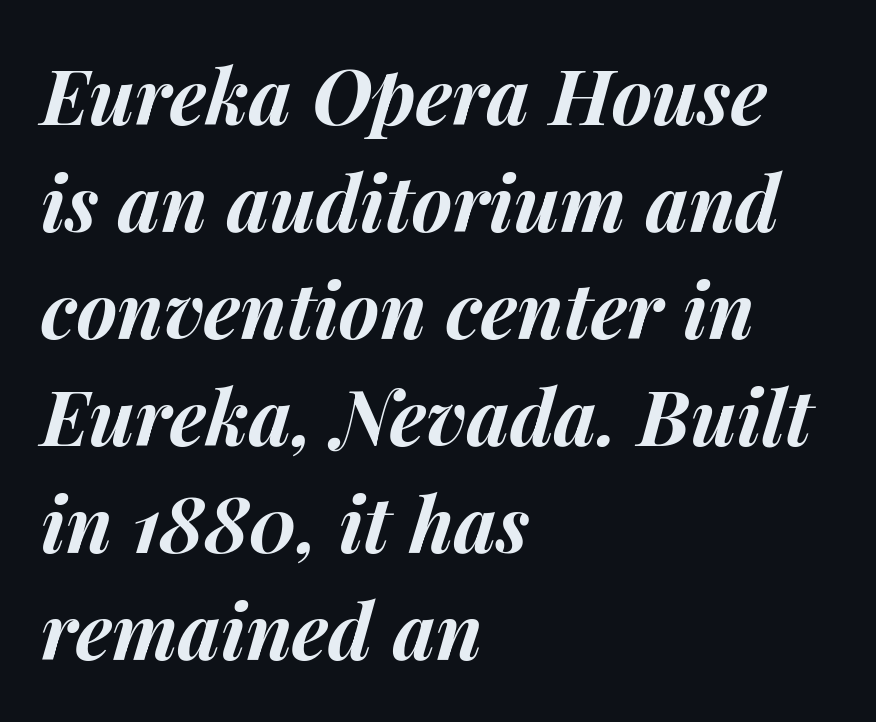
Q: Is the text bold? A: Yes.
Q: Is the text italic (slanted)? A: Yes, it leans right by about 14 degrees.
Q: Is the text underlined? A: No.
Q: How is the paragraph aligned? A: Left-aligned.
Q: Is the spacing between letters normal or unusually wide? A: Normal.
Q: Is the spacing between lines tight, normal or loose? A: Normal.
Q: Width (condensed, normal, or wide)? A: Normal.
Q: Stroke contrast? A: Medium.
Q: x-height? A: Medium.
Q: Monospaced? A: No.
